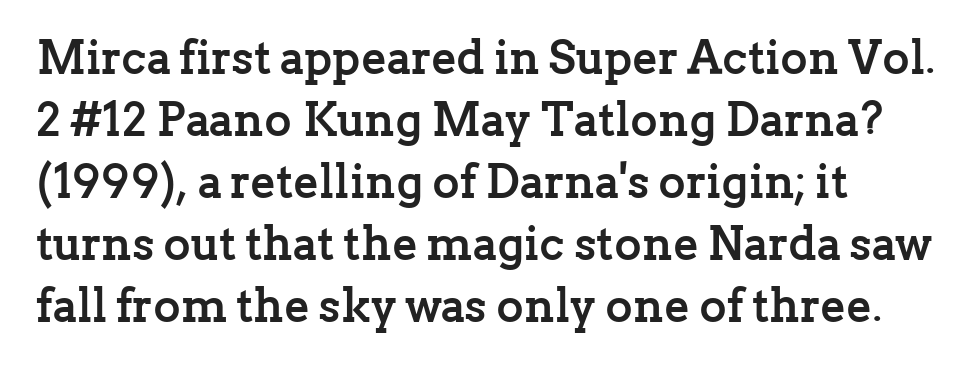
Q: Is the text bold? A: Yes.
Q: Is the text italic (slanted)? A: No, it is upright.
Q: Is the typeface a serif or a sans-serif typeface? A: Serif.
Q: Is the text underlined? A: No.
Q: How is the paragraph aligned? A: Left-aligned.
Q: Is the spacing between letters normal or unusually wide? A: Normal.
Q: Is the spacing between lines tight, normal or loose? A: Normal.
Q: Width (condensed, normal, or wide)? A: Normal.
Q: Stroke contrast? A: Low.
Q: x-height? A: Medium.
Q: Monospaced? A: No.
